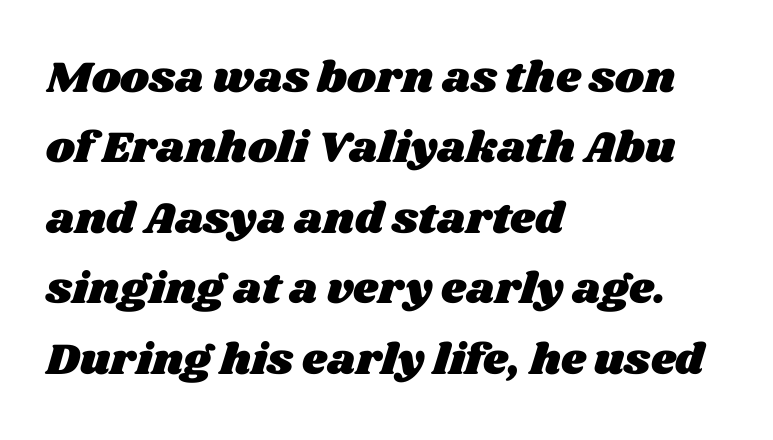
The passage shown has conventional tracking throughout. Line beginnings align vertically; line endings do not. You could not count columns in this text — the font is proportionally spaced. Vertically, the passage feels balanced, rows spaced as you'd expect. Lines of text with bare space underneath.
